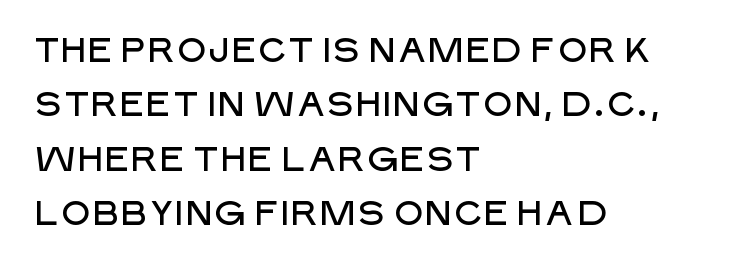
There is no visible air inserted between adjacent glyphs. When letters stand straight like this, we call the style roman or upright. Looks like regular typesetting: each glyph gets only the width it needs. Which margin do the lines hug? The left one — the right edge is uneven.
